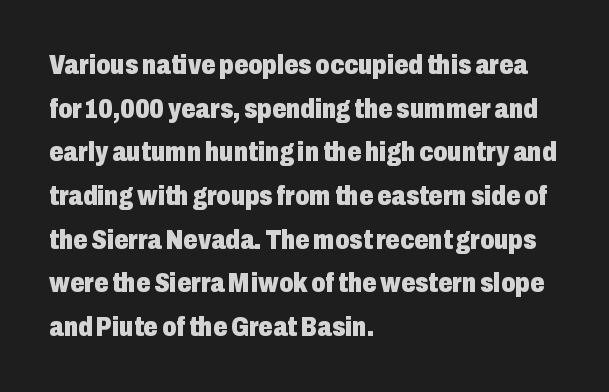
Q: Is the text bold? A: Yes.
Q: Is the text italic (slanted)? A: No, it is upright.
Q: Is the typeface a serif or a sans-serif typeface? A: Sans-serif.
Q: Is the text underlined? A: No.
Q: How is the paragraph aligned? A: Left-aligned.
Q: Is the spacing between letters normal or unusually wide? A: Normal.
Q: Is the spacing between lines tight, normal or loose? A: Normal.
Q: Width (condensed, normal, or wide)? A: Condensed.
Q: Stroke contrast? A: Low.
Q: x-height? A: Medium.
Q: Monospaced? A: No.
